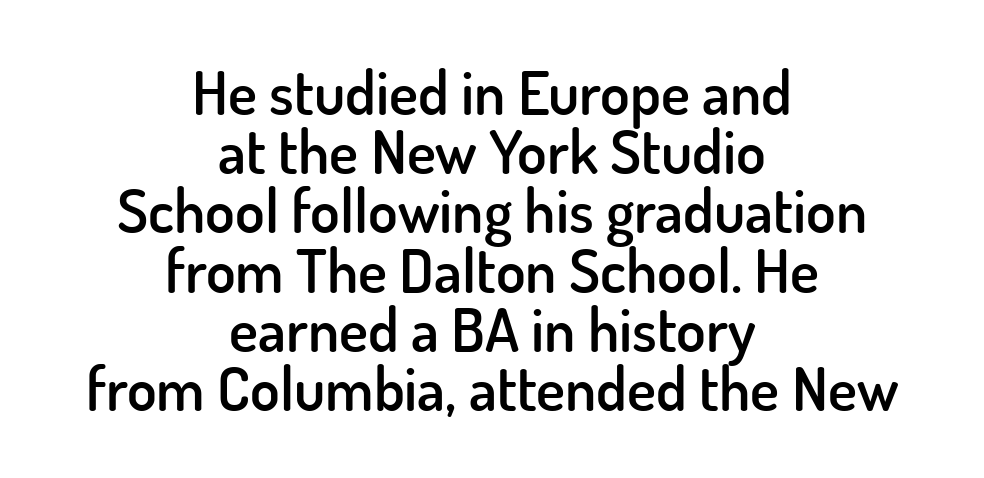
A fair bit of extra ink — the face is semibold, not bold. The vertical gap from one line to the next is small. Looks like regular typesetting: each glyph gets only the width it needs. A student would call this center alignment; a typographer would say set centered. No italicization has been applied; the sample stays upright.
